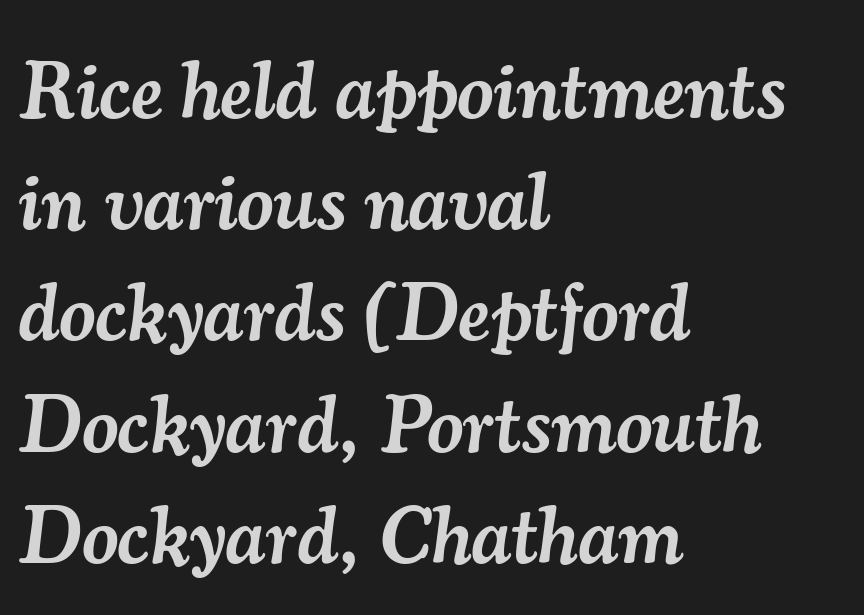
Character widths vary here, with narrow letters taking less room than wide ones. Look at the tracking — it's just the regular setting, nothing added. Looking at the ascenders, they clearly lean. Letters rest on an invisible, unmarked baseline. Horizontal alignment here is leftward, the default for most running prose.
